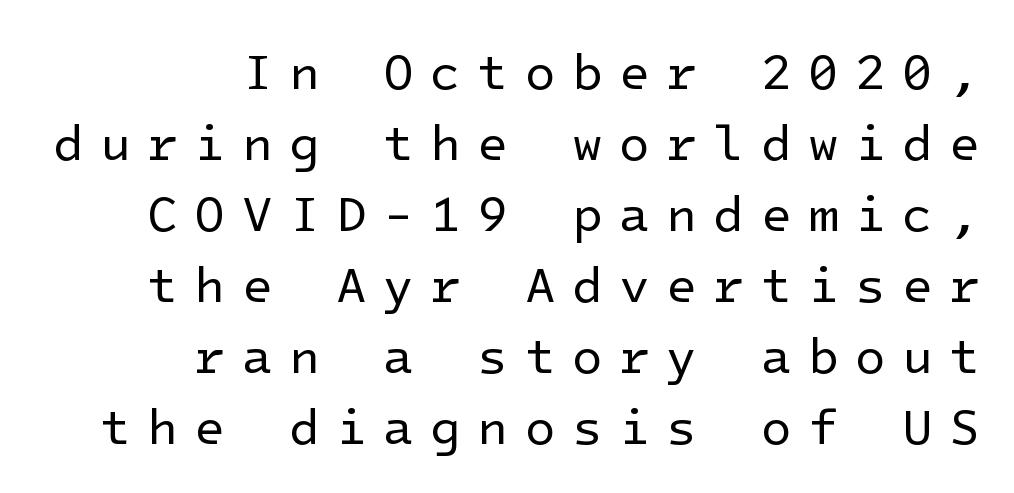
{"serif": "no", "italic": "no", "bold": "no", "weight": "regular", "width": "normal", "stroke_contrast": "low", "x_height": "medium", "underline": "no", "align": "right", "line_spacing": "normal", "line_spacing_ratio": 1.42, "letter_spacing": "wide", "letter_spacing_em": 0.33, "glyph_px": 50}
